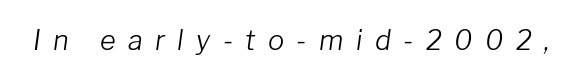
Between one letter and the next there's a generous, obvious gap. Weight class: somewhere from thin through regular. The foot of each line stays bare and open. The glyphs look as if they've been sheared to an angle.
